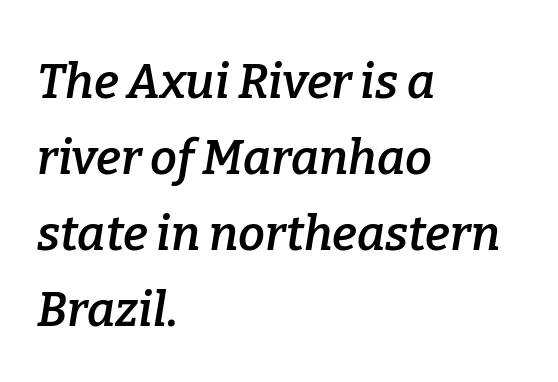
The image shows 48 px semibold serif type, italic (leaning right); set left-aligned, normal line spacing (1.58x), normal letter spacing, not underlined; low stroke contrast and a medium x-height.
